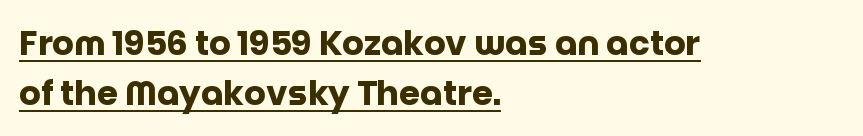
{"serif": "no", "italic": "no", "bold": "yes", "weight": "heavy", "width": "normal", "stroke_contrast": "low", "x_height": "large", "monospaced": "no", "underline": "yes", "align": "left", "line_spacing": "normal", "line_spacing_ratio": 1.46, "letter_spacing": "normal", "letter_spacing_em": 0.0, "glyph_px": 34}
